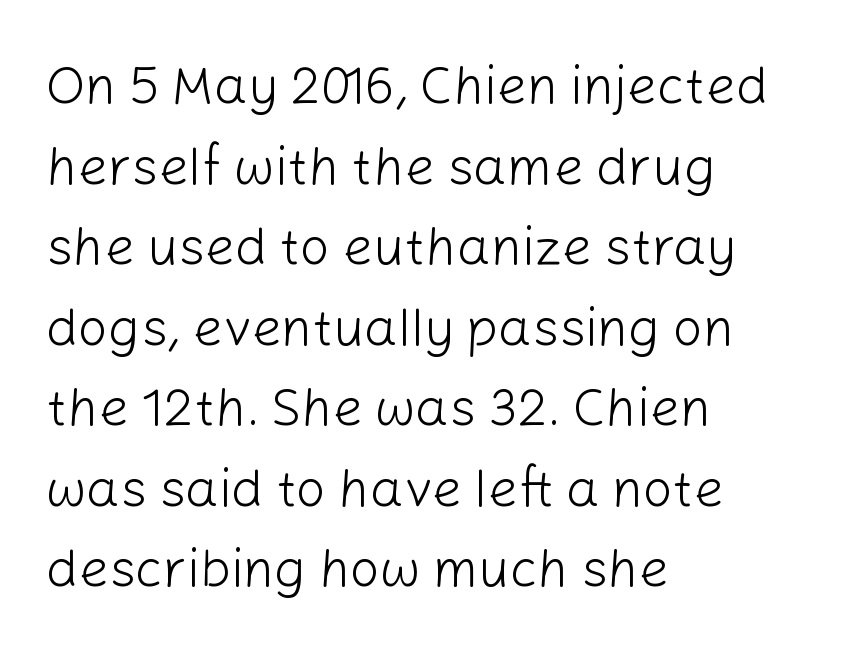
{"serif": "no", "italic": "no", "bold": "no", "weight": "light", "width": "normal", "stroke_contrast": "low", "x_height": "medium", "monospaced": "no", "underline": "no", "align": "left", "line_spacing": "normal", "line_spacing_ratio": 1.52, "letter_spacing": "normal", "letter_spacing_em": 0.0, "glyph_px": 53}
